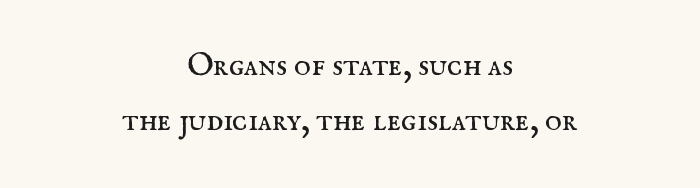
Q: Is the text bold? A: No.
Q: Is the text italic (slanted)? A: No, it is upright.
Q: Is the typeface a serif or a sans-serif typeface? A: Serif.
Q: Is the text underlined? A: No.
Q: How is the paragraph aligned? A: Centered.
Q: Is the spacing between letters normal or unusually wide? A: Normal.
Q: Width (condensed, normal, or wide)? A: Normal.
Q: Stroke contrast? A: Medium.
Q: x-height? A: Small.
Q: Monospaced? A: No.
